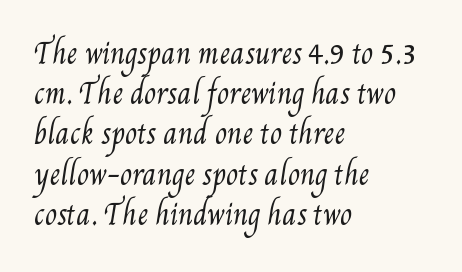
The image shows 27 px text type; set left-aligned, normal line spacing (1.49x), normal letter spacing, not underlined.
